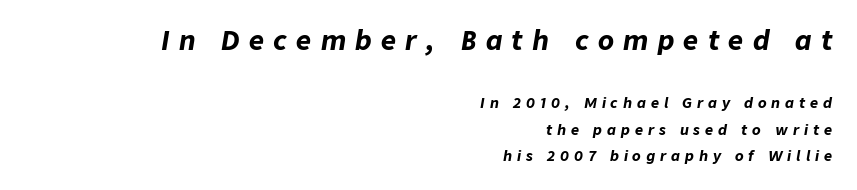
{"italic": "yes", "lean": "right", "slant_degrees": 9, "bold": "yes", "underline": "no", "align": "right", "line_spacing_ratio": 1.87, "letter_spacing": "wide", "letter_spacing_em": 0.36, "larger_block": "first", "size_ratio": 1.86, "glyph_px": 26}
